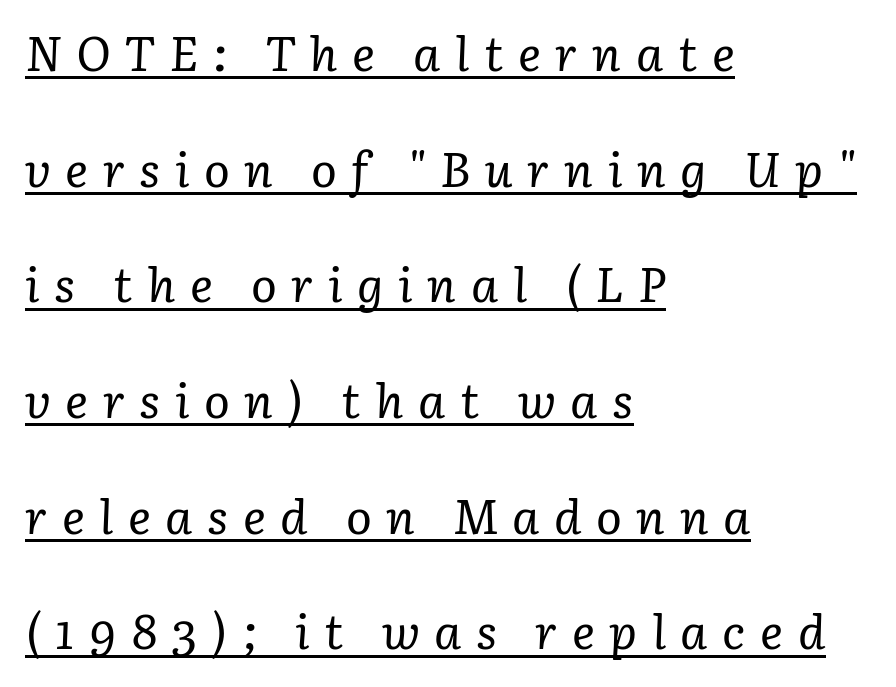
{"serif": "yes", "italic": "yes", "lean": "right", "slant_degrees": 3, "bold": "no", "weight": "regular", "width": "normal", "stroke_contrast": "low", "x_height": "medium", "monospaced": "no", "underline": "yes", "align": "left", "line_spacing": "loose", "line_spacing_ratio": 2.41, "letter_spacing": "wide", "letter_spacing_em": 0.3, "glyph_px": 48}
